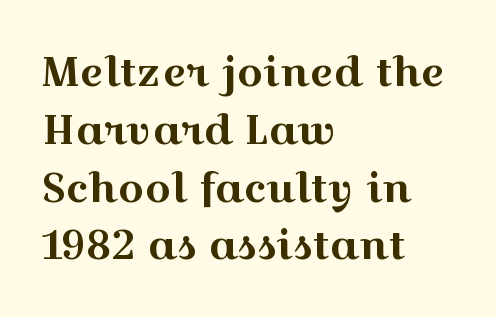
Q: Is the text italic (slanted)? A: No, it is upright.
Q: Is the typeface a serif or a sans-serif typeface? A: Serif.
Q: Is the text underlined? A: No.
Q: How is the paragraph aligned? A: Left-aligned.
Q: Is the spacing between letters normal or unusually wide? A: Normal.
Q: Is the spacing between lines tight, normal or loose? A: Normal.
Q: Width (condensed, normal, or wide)? A: Wide.
Q: x-height? A: Medium.
Q: Monospaced? A: No.
